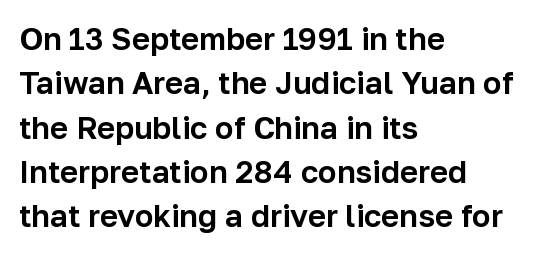
The image shows 31 px sans-serif type, upright; set left-aligned, normal line spacing (1.43x), normal letter spacing, not underlined; low stroke contrast and a medium x-height.
